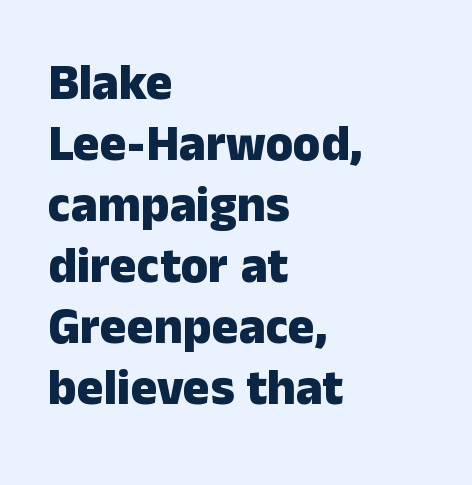
{"serif": "no", "italic": "no", "bold": "yes", "weight": "heavy", "width": "normal", "stroke_contrast": "low", "x_height": "medium", "monospaced": "no", "underline": "no", "align": "left", "line_spacing_ratio": 1.22, "letter_spacing": "normal", "letter_spacing_em": 0.0, "glyph_px": 50}
